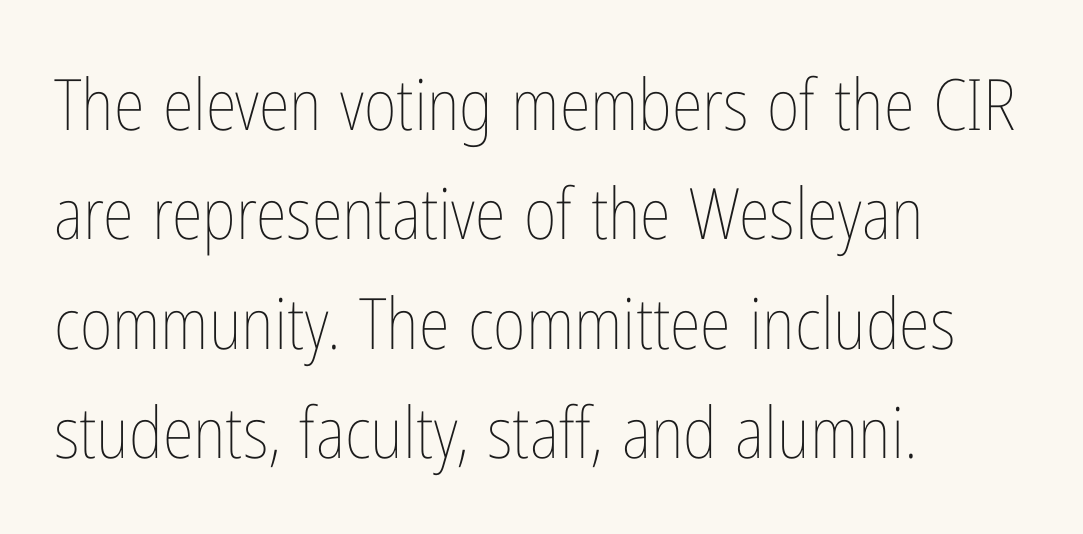
Q: Is the text bold? A: No.
Q: Is the text italic (slanted)? A: No, it is upright.
Q: Is the text underlined? A: No.
Q: How is the paragraph aligned? A: Left-aligned.
Q: Is the spacing between letters normal or unusually wide? A: Normal.
Q: Is the spacing between lines tight, normal or loose? A: Normal.
Q: Width (condensed, normal, or wide)? A: Condensed.
Q: Stroke contrast? A: Low.
Q: x-height? A: Medium.
Q: Monospaced? A: No.
